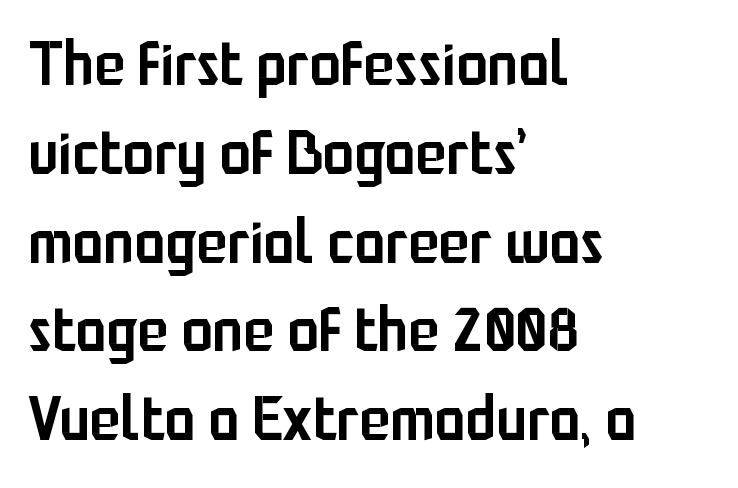
The image shows 63 px semibold, condensed sans-serif type, upright; set left-aligned, normal line spacing (1.41x), normal letter spacing, not underlined; low stroke contrast and a medium x-height.
